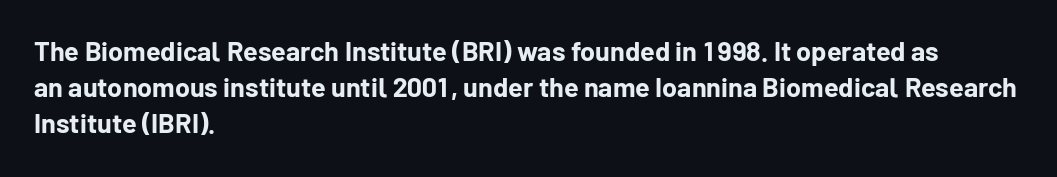
Does the weight exceed regular? Yes, all the way to bold. Inter-character spacing is left at the font's built-in metrics. If you drew a ruler down the left edge, every line would touch it. Only glyphs here, with clear space below each row. This sample keeps an unexceptional amount of space between lines.
